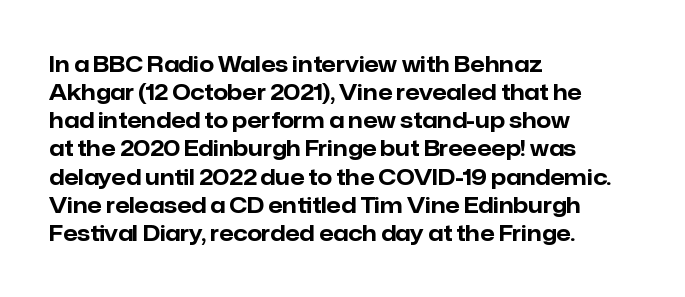
The image shows 21 px bold type, upright; set left-aligned, normal line spacing (1.34x), normal letter spacing, not underlined.
